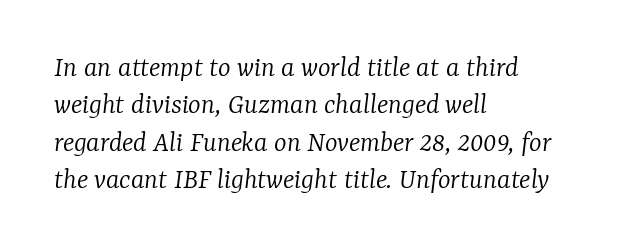
{"serif": "yes", "italic": "yes", "lean": "right", "slant_degrees": 7, "bold": "no", "weight": "light", "width": "normal", "stroke_contrast": "low", "x_height": "medium", "monospaced": "no", "underline": "no", "align": "left", "line_spacing": "normal", "line_spacing_ratio": 1.25, "letter_spacing": "normal", "letter_spacing_em": 0.0, "glyph_px": 30}
